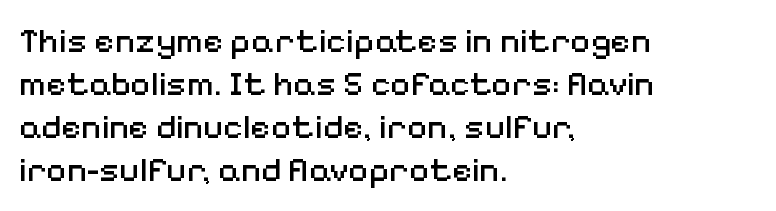
{"serif": "no", "italic": "no", "bold": "no", "weight": "regular", "width": "normal", "stroke_contrast": "medium", "x_height": "medium", "monospaced": "no", "underline": "no", "align": "left", "line_spacing_ratio": 1.23, "letter_spacing": "normal", "letter_spacing_em": 0.0, "glyph_px": 35}
